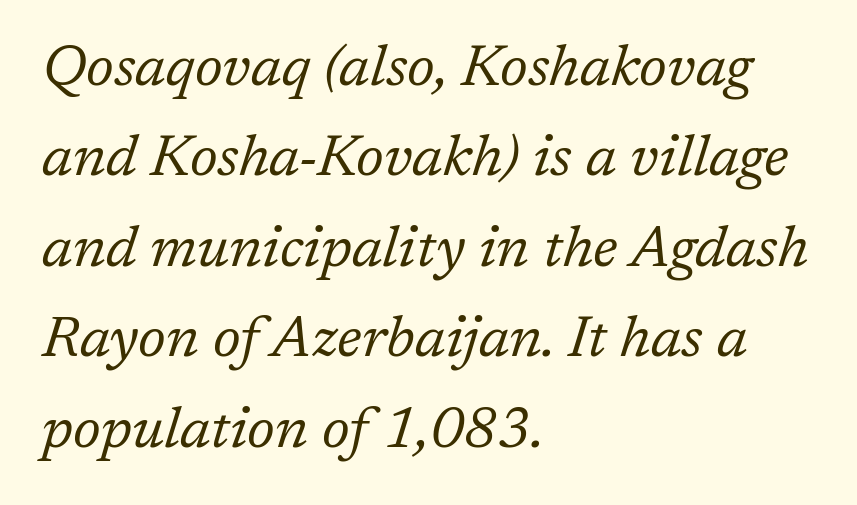
Q: Is the text bold? A: No.
Q: Is the text italic (slanted)? A: Yes, it leans right by about 17 degrees.
Q: Is the typeface a serif or a sans-serif typeface? A: Serif.
Q: Is the text underlined? A: No.
Q: How is the paragraph aligned? A: Left-aligned.
Q: Is the spacing between letters normal or unusually wide? A: Normal.
Q: Is the spacing between lines tight, normal or loose? A: Normal.
Q: Width (condensed, normal, or wide)? A: Normal.
Q: Stroke contrast? A: Low.
Q: x-height? A: Medium.
Q: Monospaced? A: No.
